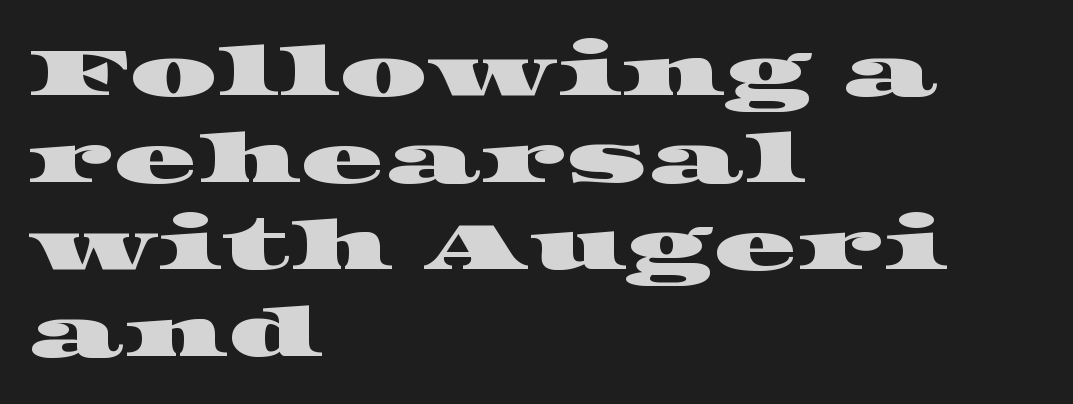
{"serif": "yes", "width": "wide", "stroke_contrast": "high", "x_height": "large", "monospaced": "no", "underline": "no", "align": "left", "line_spacing": "normal", "line_spacing_ratio": 1.26, "letter_spacing": "normal", "letter_spacing_em": 0.0, "glyph_px": 69}
